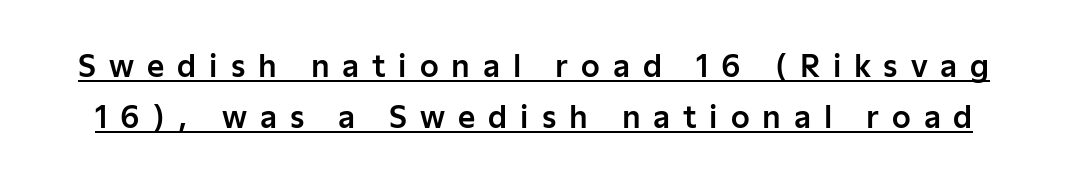
Characters remain perfectly vertical along every line. Characters follow at a spacing far wider than the type designer built in. The rendering uses natural spacing where letterforms have individual widths. Emphasis is given by a line drawn under the lettering.
